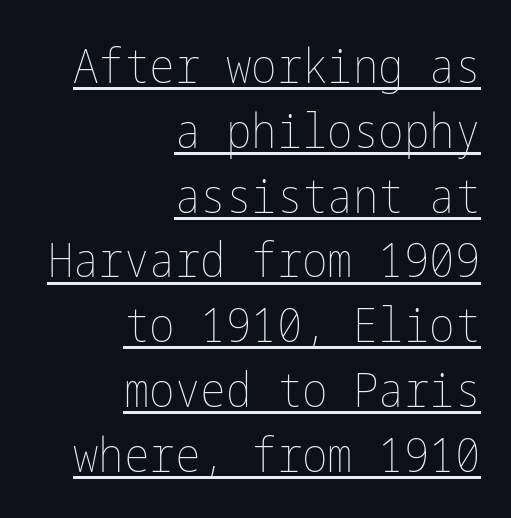
{"italic": "no", "bold": "no", "weight": "thin", "width": "condensed", "stroke_contrast": "low", "x_height": "medium", "underline": "yes", "align": "right", "line_spacing": "normal", "line_spacing_ratio": 1.35, "letter_spacing": "normal", "letter_spacing_em": 0.0, "glyph_px": 48}
